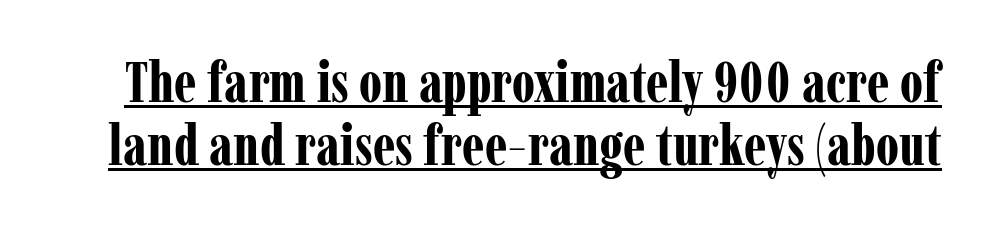
{"serif": "yes", "italic": "no", "bold": "yes", "weight": "bold", "width": "condensed", "stroke_contrast": "low", "x_height": "medium", "monospaced": "no", "underline": "yes", "line_spacing": "tight", "line_spacing_ratio": 1.1, "letter_spacing": "normal", "letter_spacing_em": 0.0, "glyph_px": 57}
